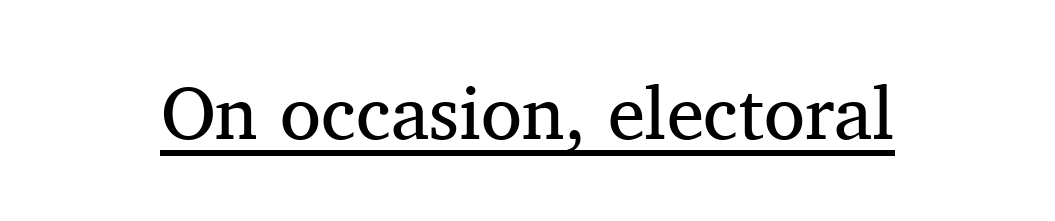
The image shows 75 px regular-weight serif type, upright; set normal letter spacing, underlined; medium stroke contrast and a medium x-height.
